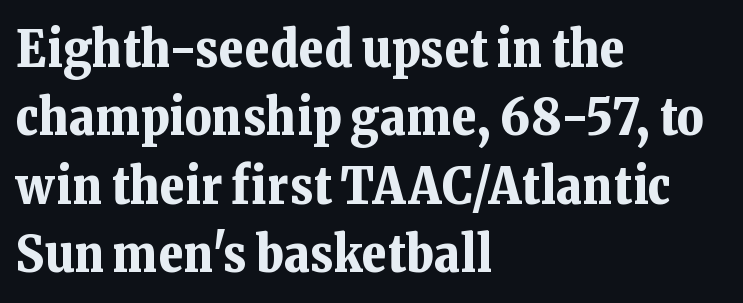
This rendering leaves character spacing at its baseline value. The area under the type is left untouched. Weight check: bold — yes, fully. The setting favours the left margin, as ordinary paragraphs usually do.
